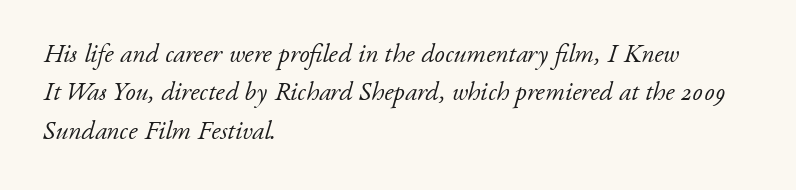
{"italic": "yes", "lean": "right", "slant_degrees": 17, "bold": "no", "underline": "no", "align": "left", "line_spacing": "normal", "line_spacing_ratio": 1.48, "letter_spacing": "normal", "letter_spacing_em": 0.0, "glyph_px": 26}
